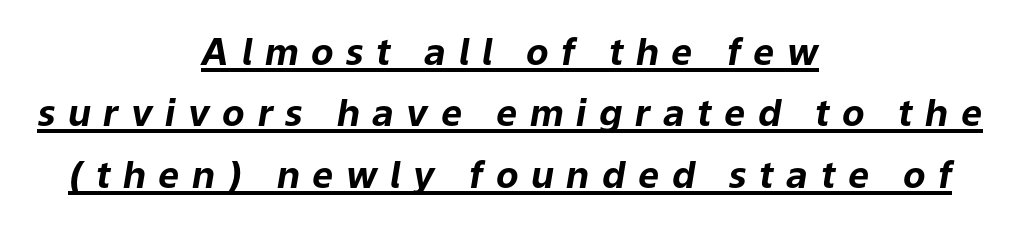
{"italic": "yes", "lean": "right", "slant_degrees": 9, "bold": "yes", "weight": "bold", "width": "normal", "stroke_contrast": "low", "x_height": "medium", "monospaced": "no", "underline": "yes", "align": "center", "line_spacing": "normal", "line_spacing_ratio": 1.66, "letter_spacing": "wide", "letter_spacing_em": 0.34, "glyph_px": 37}
